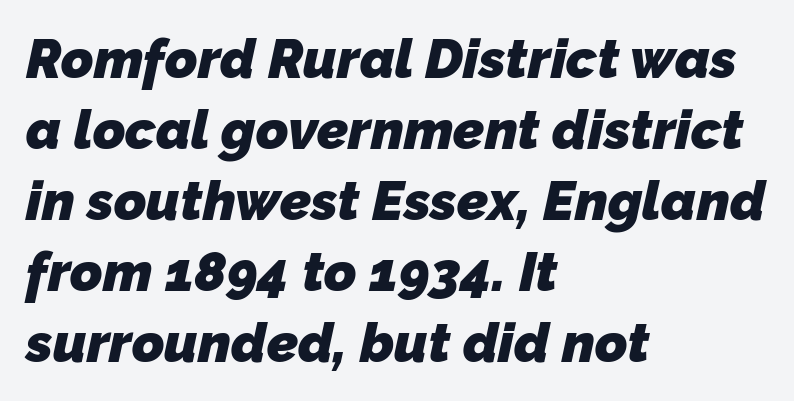
{"serif": "no", "bold": "yes", "weight": "heavy", "width": "normal", "stroke_contrast": "low", "x_height": "medium", "monospaced": "no", "underline": "no", "align": "left", "line_spacing": "normal", "line_spacing_ratio": 1.29, "letter_spacing": "normal", "letter_spacing_em": 0.0, "glyph_px": 55}
